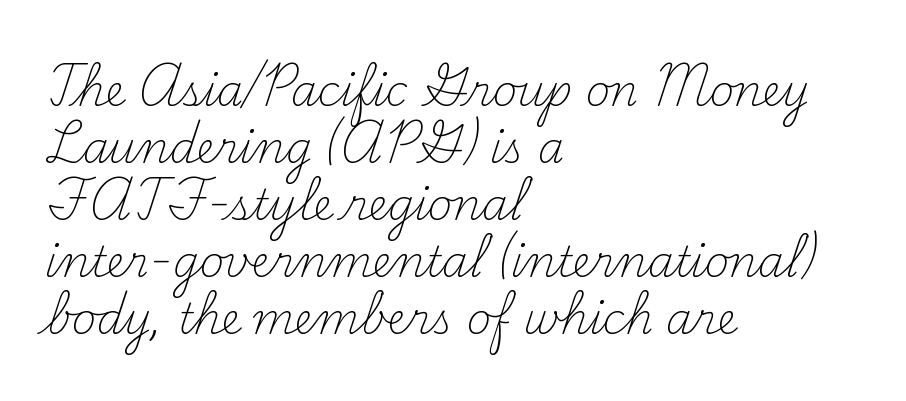
{"bold": "no", "weight": "light", "width": "normal", "stroke_contrast": "medium", "x_height": "small", "monospaced": "no", "underline": "no", "align": "left", "line_spacing": "normal", "line_spacing_ratio": 1.36, "letter_spacing": "normal", "letter_spacing_em": 0.0, "glyph_px": 42}
